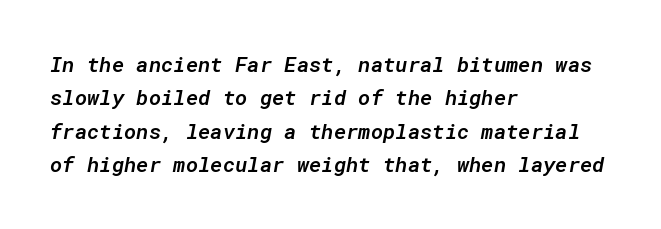
These lines sit exactly where default settings would place them. Stems and bowls a touch heavier than normal — semibold. Tracking value appears to be zero — textbook default spacing. You can tell it's italic because the verticals aren't actually vertical. The space directly below the letters is spotless. Left-aligned paragraph, ragged on the right.
